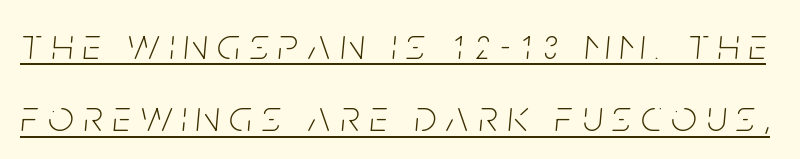
Q: Is the text bold? A: No.
Q: Is the text italic (slanted)? A: Yes, it leans right by about 5 degrees.
Q: Is the text underlined? A: Yes.
Q: Is the spacing between letters normal or unusually wide? A: Unusually wide.
Q: Is the spacing between lines tight, normal or loose? A: Normal.
Q: Width (condensed, normal, or wide)? A: Condensed.
Q: Stroke contrast? A: Low.
Q: x-height? A: Large.
Q: Monospaced? A: No.
